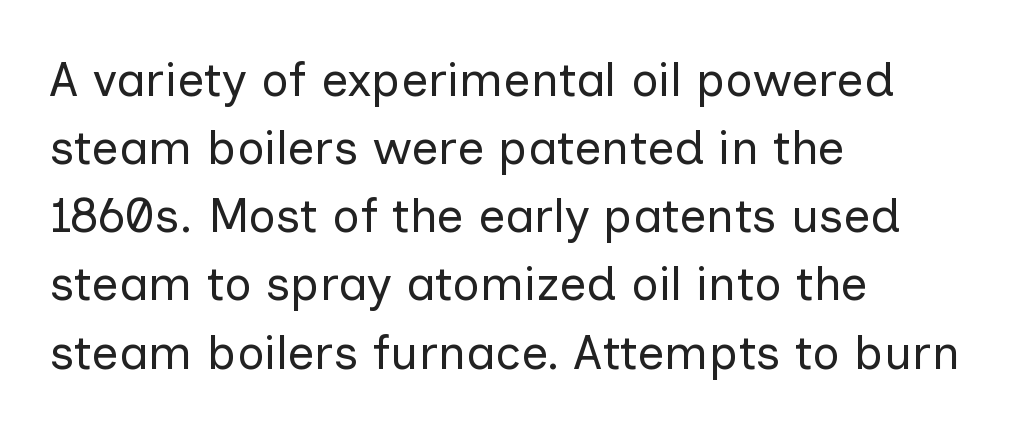
Q: Is the text bold? A: No.
Q: Is the text italic (slanted)? A: No, it is upright.
Q: Is the typeface a serif or a sans-serif typeface? A: Sans-serif.
Q: Is the text underlined? A: No.
Q: How is the paragraph aligned? A: Left-aligned.
Q: Is the spacing between letters normal or unusually wide? A: Normal.
Q: Is the spacing between lines tight, normal or loose? A: Normal.
Q: Width (condensed, normal, or wide)? A: Normal.
Q: Stroke contrast? A: Low.
Q: x-height? A: Medium.
Q: Monospaced? A: No.
